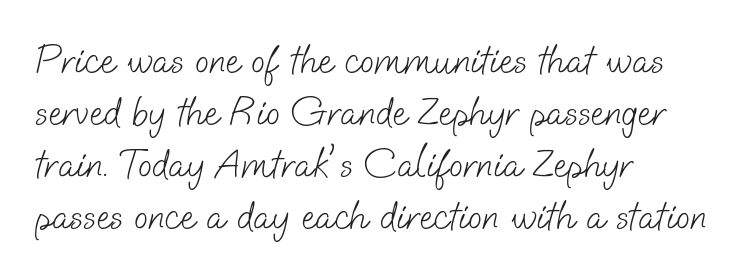
Q: Is the text bold? A: No.
Q: Is the typeface a serif or a sans-serif typeface? A: Sans-serif.
Q: Is the text underlined? A: No.
Q: How is the paragraph aligned? A: Left-aligned.
Q: Is the spacing between letters normal or unusually wide? A: Normal.
Q: Is the spacing between lines tight, normal or loose? A: Normal.
Q: Width (condensed, normal, or wide)? A: Normal.
Q: Stroke contrast? A: Low.
Q: x-height? A: Small.
Q: Monospaced? A: No.
